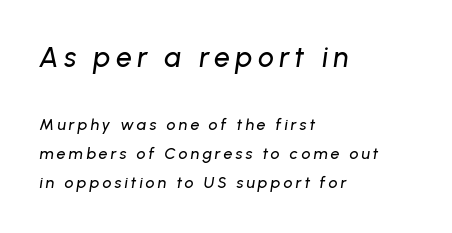
The image shows 28 px text type, italic (leaning right); set left-aligned, line spacing 1.83x, not underlined; the first (top) block is 1.75x larger; low stroke contrast and a medium x-height.
